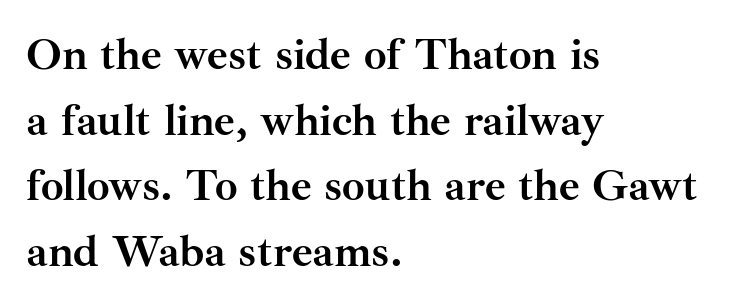
{"serif": "yes", "italic": "no", "bold": "yes", "weight": "semibold", "width": "normal", "stroke_contrast": "medium", "x_height": "small", "monospaced": "no", "underline": "no", "align": "left", "line_spacing": "normal", "line_spacing_ratio": 1.46, "letter_spacing": "normal", "letter_spacing_em": 0.0, "glyph_px": 45}
